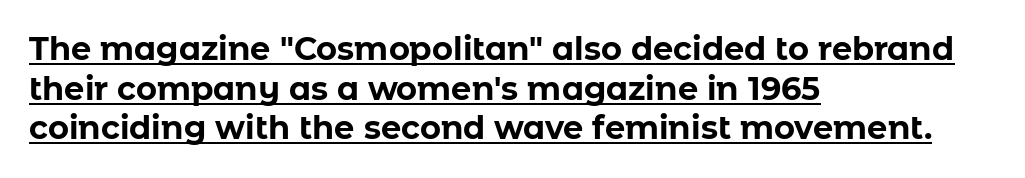
{"serif": "no", "italic": "no", "bold": "yes", "weight": "bold", "width": "normal", "stroke_contrast": "low", "x_height": "medium", "monospaced": "no", "underline": "yes", "align": "left", "line_spacing_ratio": 1.24, "letter_spacing": "normal", "letter_spacing_em": 0.0, "glyph_px": 32}
